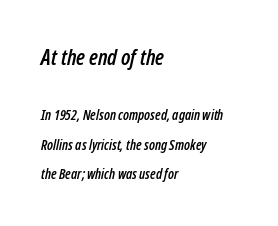
The image shows 22 px text type, italic (leaning right); set left-aligned, loose line spacing (2.11x), normal letter spacing, not underlined; the first (top) block is 1.57x larger.
